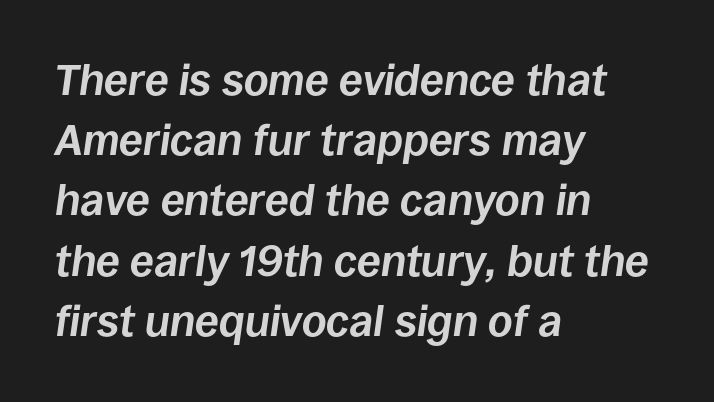
The image shows 43 px bold type, italic (leaning right); set left-aligned, normal line spacing (1.4x), normal letter spacing, not underlined; low stroke contrast and a large x-height.
